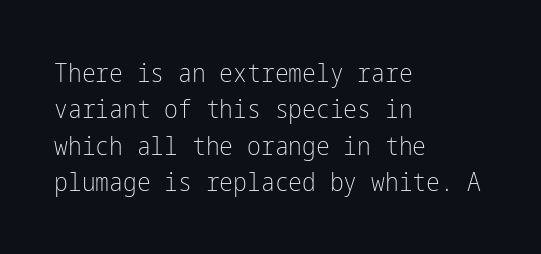
{"italic": "no", "bold": "no", "underline": "no", "align": "left", "line_spacing": "normal", "line_spacing_ratio": 1.4, "letter_spacing": "normal", "letter_spacing_em": 0.0, "glyph_px": 26}
